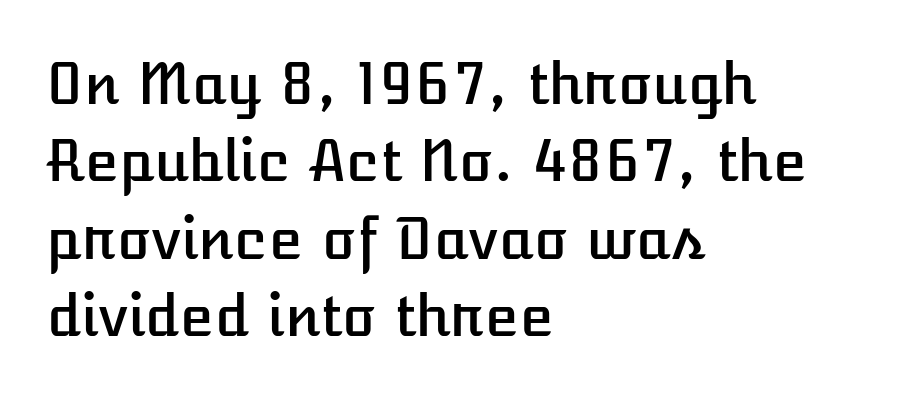
{"italic": "no", "width": "normal", "stroke_contrast": "low", "x_height": "medium", "monospaced": "no", "underline": "no", "align": "left", "line_spacing": "normal", "line_spacing_ratio": 1.38, "letter_spacing": "normal", "letter_spacing_em": 0.0, "glyph_px": 56}
